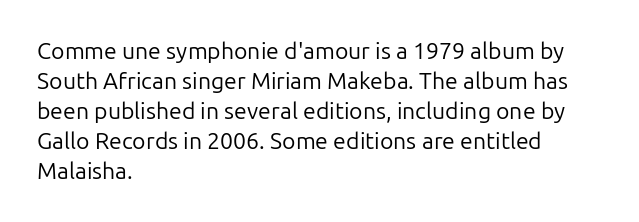
The lines are quadded left. The font sits on the lighter half of the weight spectrum, regular included. Tracking here is standard; glyphs follow each other at the usual distance. Italic? Not at all — the glyphs are vertical. Rule under the text: the space is simply empty.
